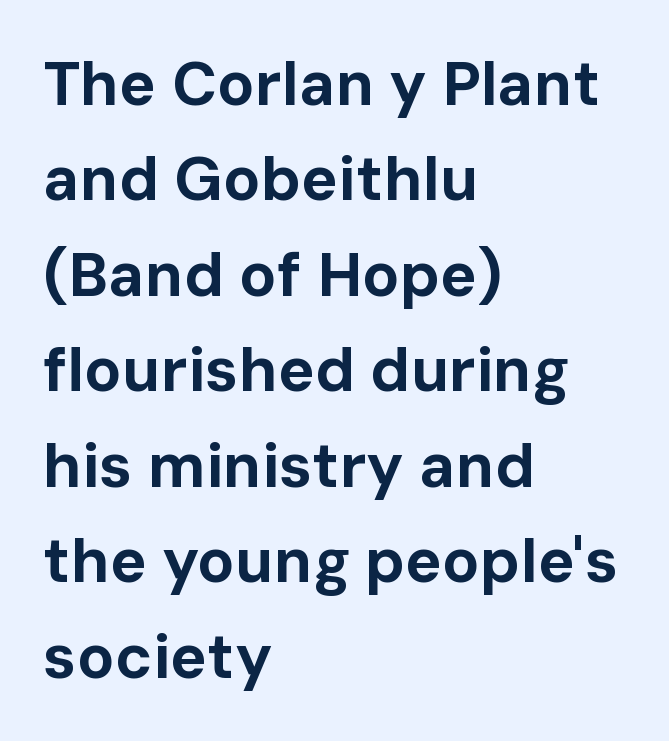
Posture: upright roman. The rendering keeps characters at their native spacing. The paragraph has a hard left edge and a soft right edge. Note: no serifs on the glyphs.
